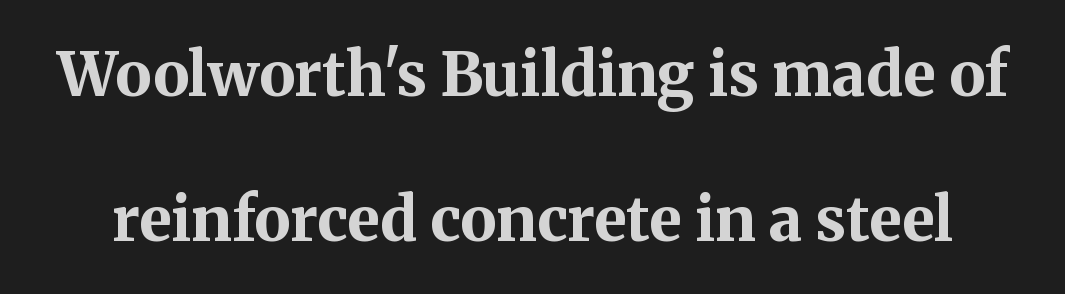
{"serif": "yes", "italic": "no", "bold": "yes", "weight": "bold", "width": "normal", "stroke_contrast": "medium", "x_height": "medium", "monospaced": "no", "underline": "no", "line_spacing": "loose", "line_spacing_ratio": 2.38, "letter_spacing": "normal", "letter_spacing_em": 0.0, "glyph_px": 61}
